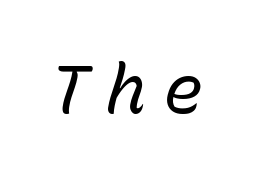
Spacing verdict: monospaced, one width for all characters. A typesetter would mark this as italic. Words appear elongated and porous because spacing is wide. The area under the type is left untouched.
